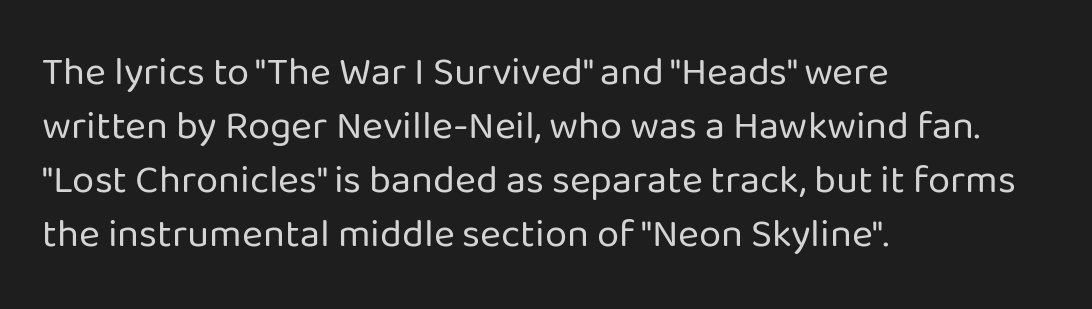
Q: Is the text bold? A: No.
Q: Is the text italic (slanted)? A: No, it is upright.
Q: Is the typeface a serif or a sans-serif typeface? A: Sans-serif.
Q: Is the text underlined? A: No.
Q: How is the paragraph aligned? A: Left-aligned.
Q: Is the spacing between letters normal or unusually wide? A: Normal.
Q: Is the spacing between lines tight, normal or loose? A: Normal.
Q: Width (condensed, normal, or wide)? A: Normal.
Q: Stroke contrast? A: Low.
Q: x-height? A: Medium.
Q: Monospaced? A: No.
